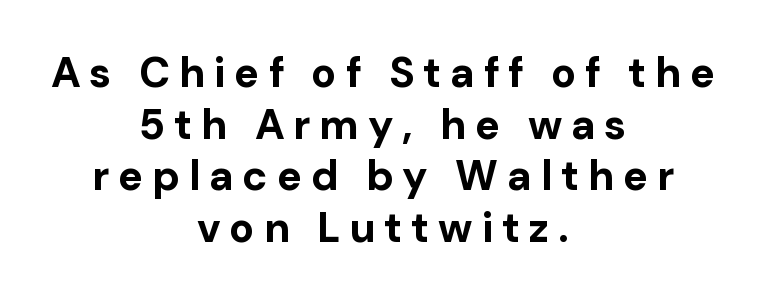
The rendering uses natural spacing where letterforms have individual widths. Notice how thick the strokes are: this is what a full bold looks like. In terms of letterspacing, this is a distinctly airy, spread setting. Is this a sans? Yes — the strokes have no serifs. Notice how the stems are strictly vertical — no italics here. The rendering positions every line midway between the sides.
